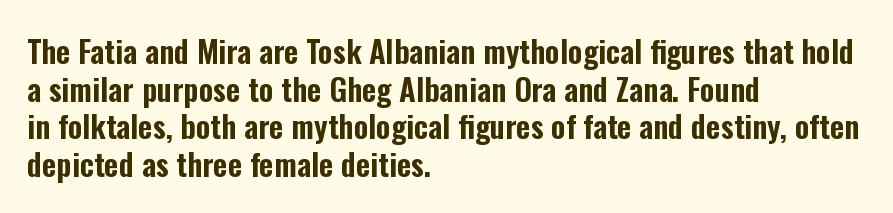
Q: Is the text italic (slanted)? A: No, it is upright.
Q: Is the typeface a serif or a sans-serif typeface? A: Sans-serif.
Q: Is the text underlined? A: No.
Q: How is the paragraph aligned? A: Left-aligned.
Q: Is the spacing between letters normal or unusually wide? A: Normal.
Q: Width (condensed, normal, or wide)? A: Condensed.
Q: Stroke contrast? A: Low.
Q: x-height? A: Medium.
Q: Monospaced? A: No.
